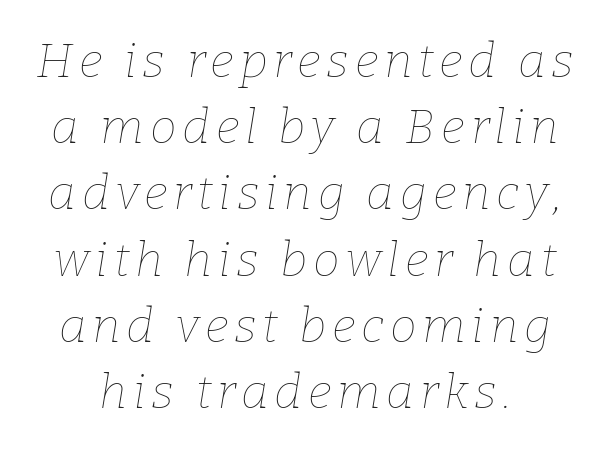
Q: Is the text bold? A: No.
Q: Is the text italic (slanted)? A: Yes, it leans right by about 9 degrees.
Q: Is the text underlined? A: No.
Q: Is the spacing between lines tight, normal or loose? A: Normal.
Q: Width (condensed, normal, or wide)? A: Normal.
Q: Stroke contrast? A: Low.
Q: x-height? A: Medium.
Q: Monospaced? A: No.
